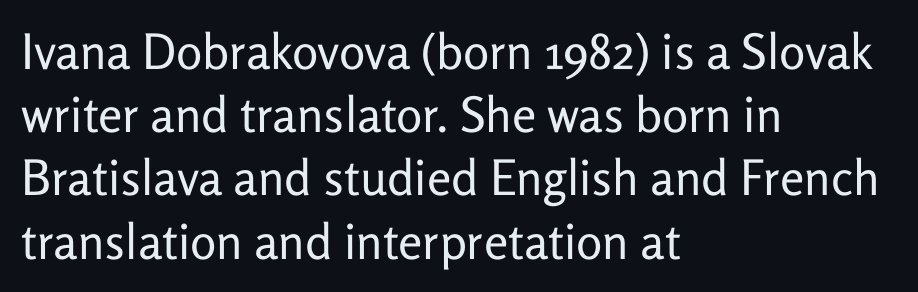
{"serif": "no", "italic": "no", "bold": "no", "weight": "regular", "width": "normal", "stroke_contrast": "low", "x_height": "medium", "monospaced": "no", "underline": "no", "align": "left", "line_spacing": "normal", "line_spacing_ratio": 1.29, "letter_spacing": "normal", "letter_spacing_em": 0.0, "glyph_px": 49}
